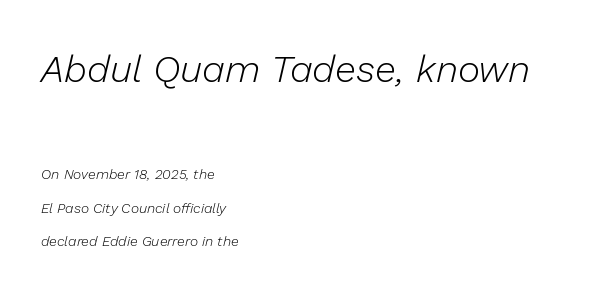
The image shows 38 px light type, italic (leaning right); set left-aligned, loose line spacing (2.41x), normal letter spacing, not underlined; the first (top) block is 2.71x larger; low stroke contrast and a medium x-height.
